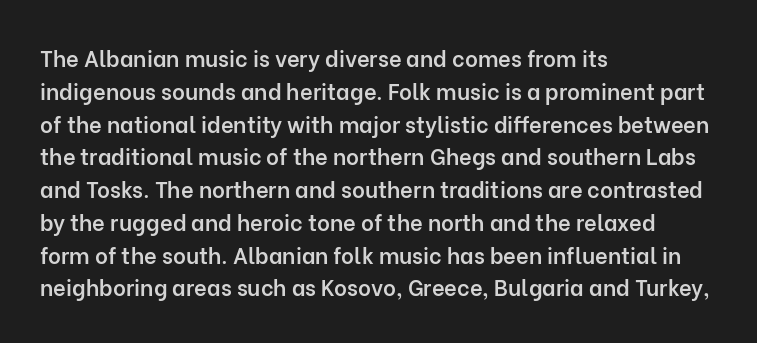
{"italic": "no", "bold": "semi", "underline": "no", "align": "left", "line_spacing": "normal", "line_spacing_ratio": 1.49, "letter_spacing": "normal", "letter_spacing_em": 0.0, "glyph_px": 22}
